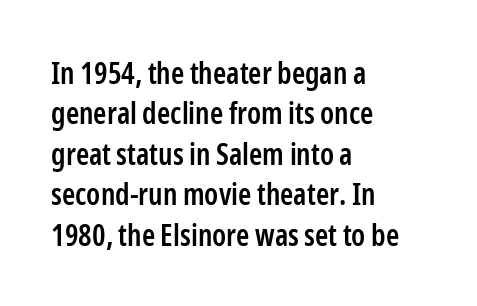
Do the characters align in a grid? No, the font is proportional. The passage shown stacks its lines at a standard gap. This is roman type, the default non-slanted kind. Letters rest on an invisible, unmarked baseline. Inter-character spacing is left at the font's built-in metrics.
